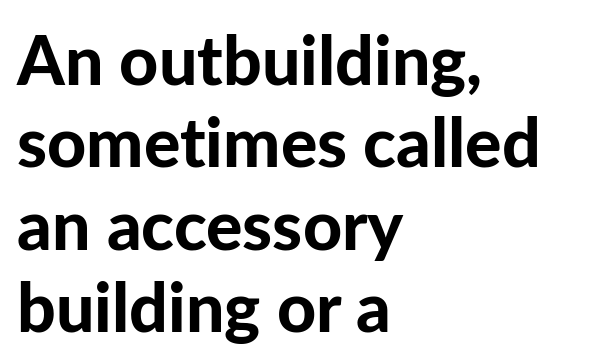
{"serif": "no", "italic": "no", "bold": "yes", "weight": "bold", "width": "normal", "stroke_contrast": "low", "x_height": "medium", "monospaced": "no", "underline": "no", "align": "left", "line_spacing_ratio": 1.21, "letter_spacing": "normal", "letter_spacing_em": 0.0, "glyph_px": 68}
